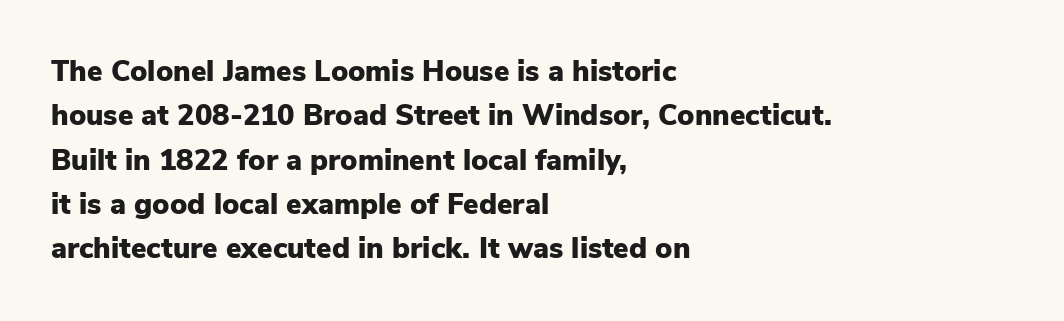
Each word holds together tightly as a unit, with standard inter-letter gaps. How would I describe the line gaps? Plain and ordinary. Chunky letters — that's bold for sure. A student would call this left alignment; a typographer would say flush left, rag right.
